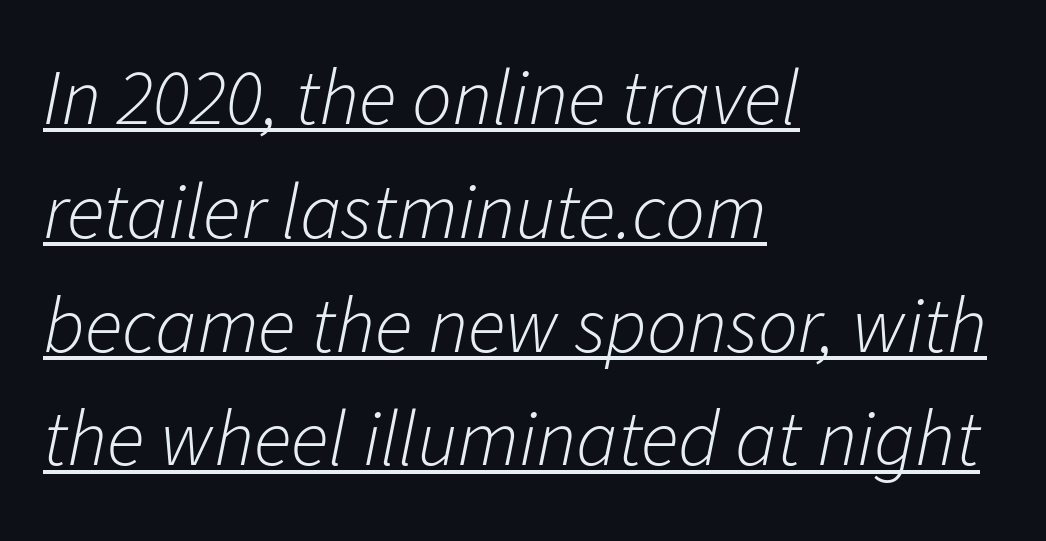
The letters advance in unequal steps, a hallmark of proportional type. In designer terms, the underline attribute is active on this setting. When letters slant like this, we call the style italic. Which margin do the lines hug? The left one — the right edge is uneven. The typeface has the unassuming heft of standard copy or less. Successive baselines arrive at the customary interval.
